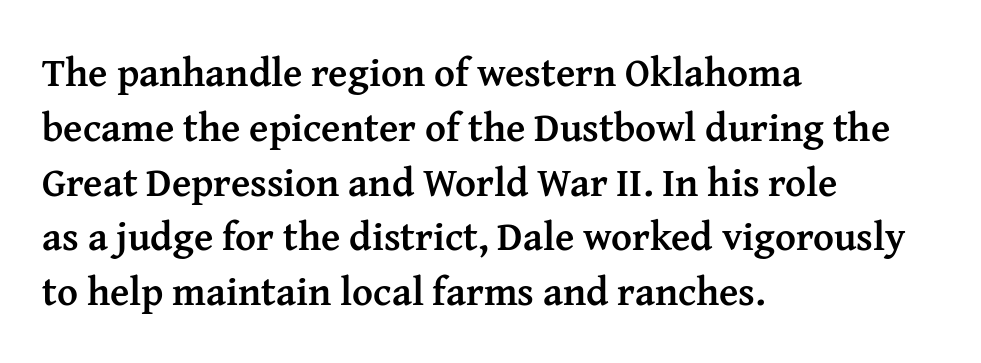
Do the letters lean? They stand straight. These lines are rendered in a variable-pitch font. Whoever set this chose a conventional vertical rhythm. One-word summary of the alignment: left. Honestly, the letter spacing is just normal — you wouldn't notice it. The foot of each line stays bare and open.
